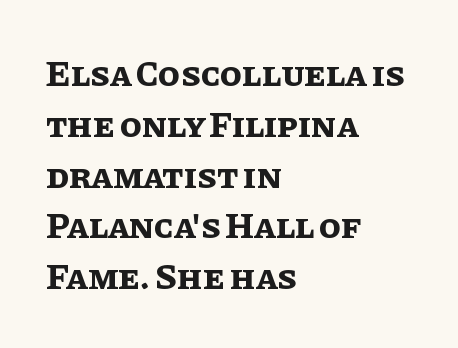
Q: Is the text bold? A: Yes.
Q: Is the text italic (slanted)? A: No, it is upright.
Q: Is the text underlined? A: No.
Q: How is the paragraph aligned? A: Left-aligned.
Q: Is the spacing between letters normal or unusually wide? A: Normal.
Q: Is the spacing between lines tight, normal or loose? A: Normal.
Q: Width (condensed, normal, or wide)? A: Normal.
Q: Stroke contrast? A: Low.
Q: x-height? A: Large.
Q: Monospaced? A: No.
